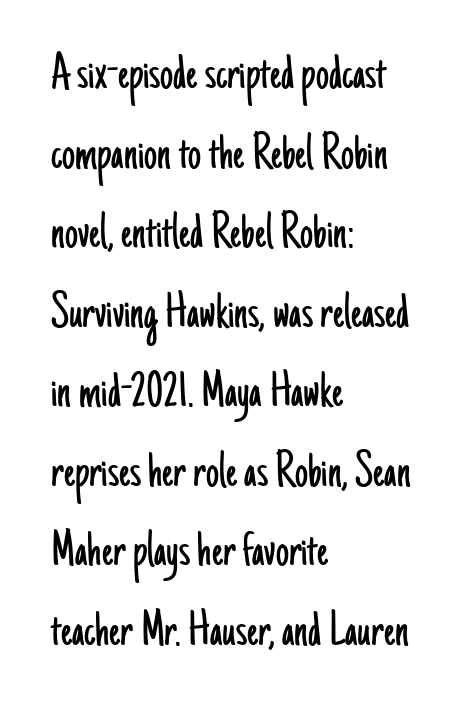
The image shows 52 px light, condensed sans-serif type, upright; set left-aligned, normal line spacing (1.53x), normal letter spacing, not underlined; low stroke contrast and a small x-height.
